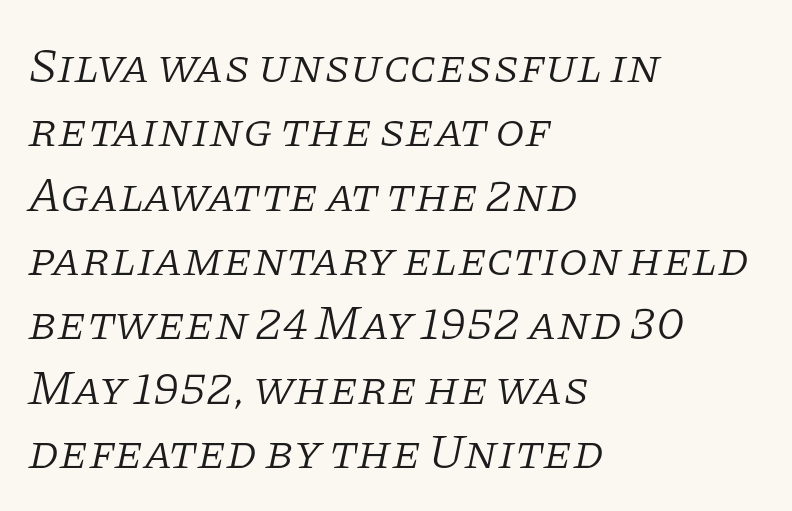
Q: Is the text bold? A: No.
Q: Is the text italic (slanted)? A: Yes, it leans right by about 11 degrees.
Q: Is the typeface a serif or a sans-serif typeface? A: Serif.
Q: Is the text underlined? A: No.
Q: How is the paragraph aligned? A: Left-aligned.
Q: Is the spacing between letters normal or unusually wide? A: Normal.
Q: Is the spacing between lines tight, normal or loose? A: Normal.
Q: Width (condensed, normal, or wide)? A: Normal.
Q: Stroke contrast? A: Low.
Q: x-height? A: Large.
Q: Monospaced? A: No.
